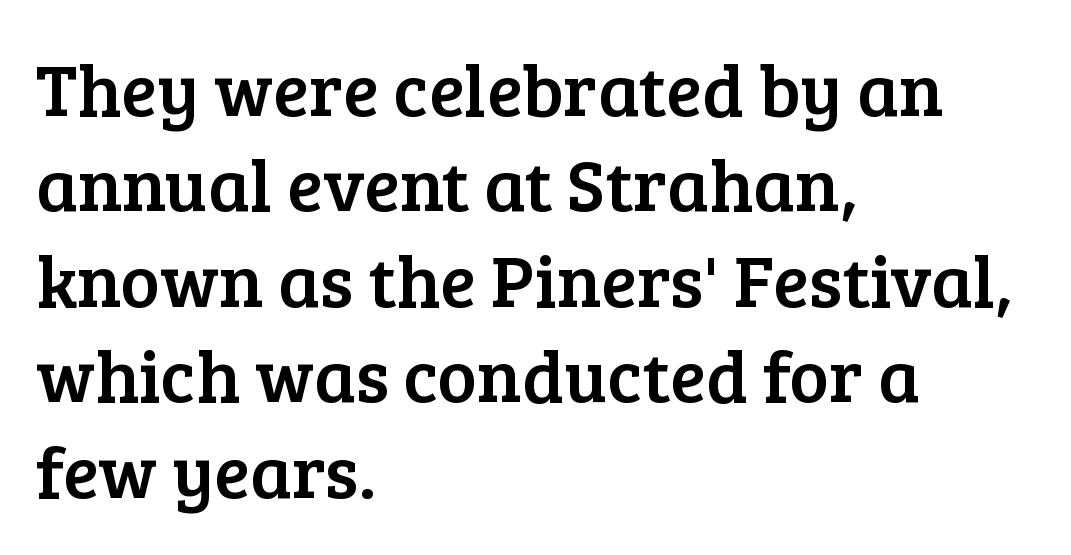
Q: Is the text italic (slanted)? A: No, it is upright.
Q: Is the typeface a serif or a sans-serif typeface? A: Serif.
Q: Is the text underlined? A: No.
Q: How is the paragraph aligned? A: Left-aligned.
Q: Is the spacing between letters normal or unusually wide? A: Normal.
Q: Is the spacing between lines tight, normal or loose? A: Normal.
Q: Width (condensed, normal, or wide)? A: Normal.
Q: Stroke contrast? A: Low.
Q: x-height? A: Medium.
Q: Monospaced? A: No.
